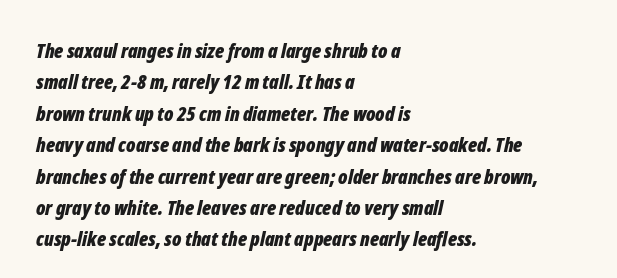
The image shows 20 px bold type, italic (leaning right); set left-aligned, normal line spacing (1.57x), normal letter spacing, not underlined.
